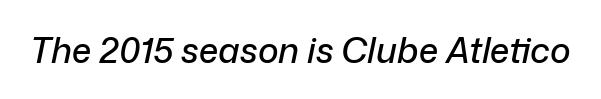
Q: Is the text italic (slanted)? A: Yes, it leans right by about 12 degrees.
Q: Is the text underlined? A: No.
Q: Is the spacing between letters normal or unusually wide? A: Normal.
Q: Width (condensed, normal, or wide)? A: Normal.
Q: Stroke contrast? A: Low.
Q: x-height? A: Medium.
Q: Monospaced? A: No.
